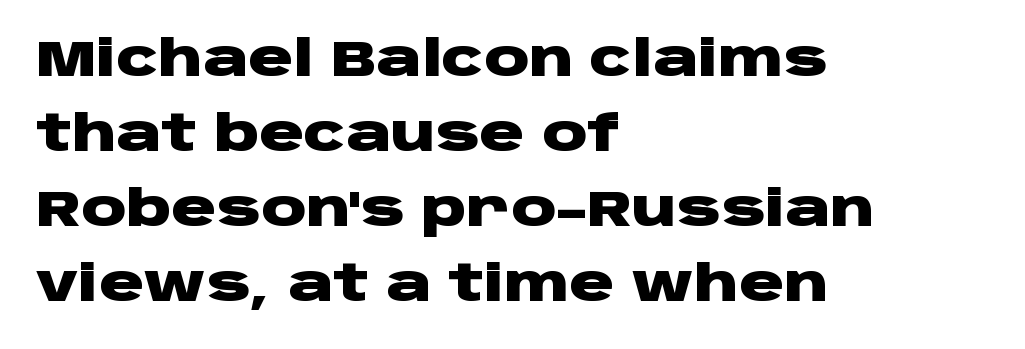
{"serif": "no", "italic": "no", "bold": "yes", "weight": "heavy", "width": "wide", "stroke_contrast": "low", "x_height": "large", "monospaced": "no", "underline": "no", "align": "left", "line_spacing": "normal", "line_spacing_ratio": 1.5, "letter_spacing": "normal", "letter_spacing_em": 0.0, "glyph_px": 50}
